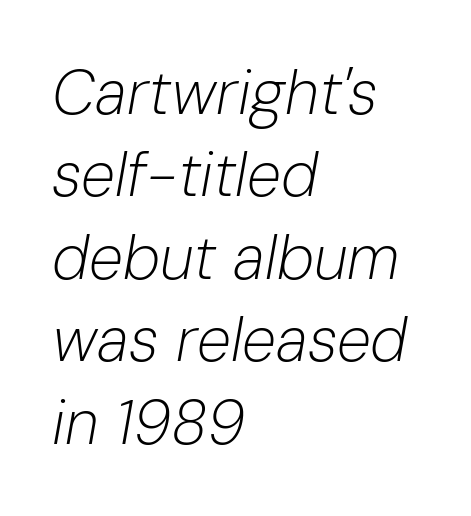
{"italic": "yes", "lean": "right", "slant_degrees": 10, "bold": "no", "weight": "light", "width": "normal", "stroke_contrast": "low", "x_height": "medium", "monospaced": "no", "underline": "no", "align": "left", "line_spacing": "normal", "line_spacing_ratio": 1.33, "letter_spacing": "normal", "letter_spacing_em": 0.0, "glyph_px": 62}
